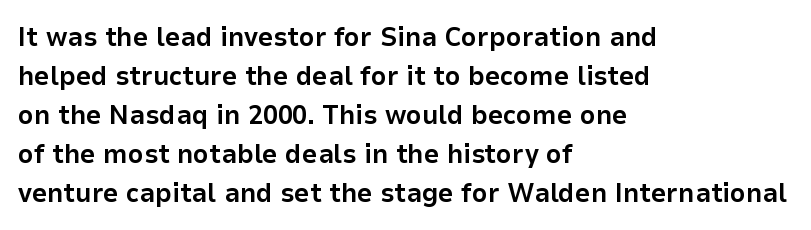
The image shows 27 px bold type, upright; set left-aligned, normal line spacing (1.44x), normal letter spacing, not underlined.
